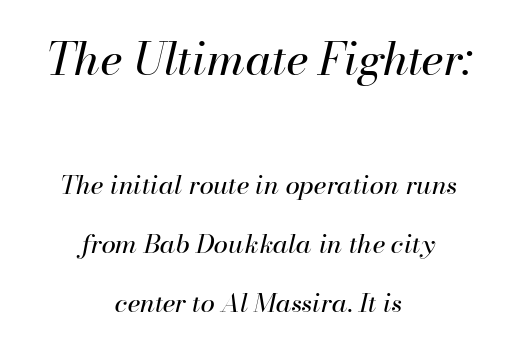
{"italic": "yes", "lean": "right", "slant_degrees": 13, "bold": "no", "weight": "regular", "width": "normal", "stroke_contrast": "high", "x_height": "small", "monospaced": "no", "underline": "no", "align": "center", "line_spacing": "loose", "line_spacing_ratio": 2.28, "letter_spacing": "normal", "letter_spacing_em": 0.0, "larger_block": "first", "size_ratio": 1.73, "glyph_px": 45}
